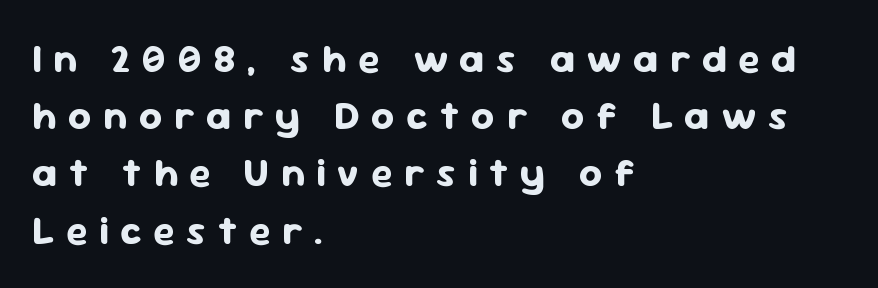
The image shows 40 px bold sans-serif type, upright; set left-aligned, normal line spacing (1.43x), unusually wide letter spacing (+0.29 em), not underlined; low stroke contrast and a medium x-height.
